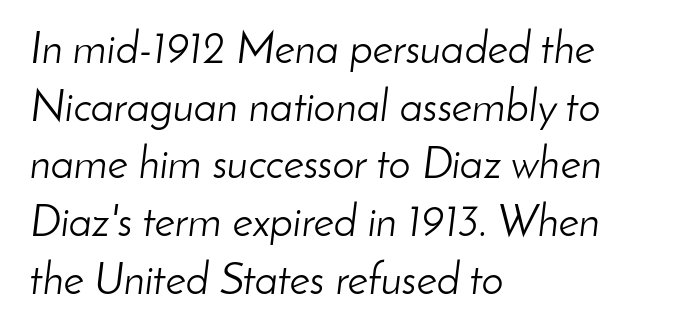
Q: Is the text bold? A: No.
Q: Is the text italic (slanted)? A: Yes, it leans right by about 8 degrees.
Q: Is the text underlined? A: No.
Q: How is the paragraph aligned? A: Left-aligned.
Q: Is the spacing between letters normal or unusually wide? A: Normal.
Q: Is the spacing between lines tight, normal or loose? A: Normal.
Q: Width (condensed, normal, or wide)? A: Normal.
Q: Stroke contrast? A: Low.
Q: x-height? A: Small.
Q: Monospaced? A: No.
